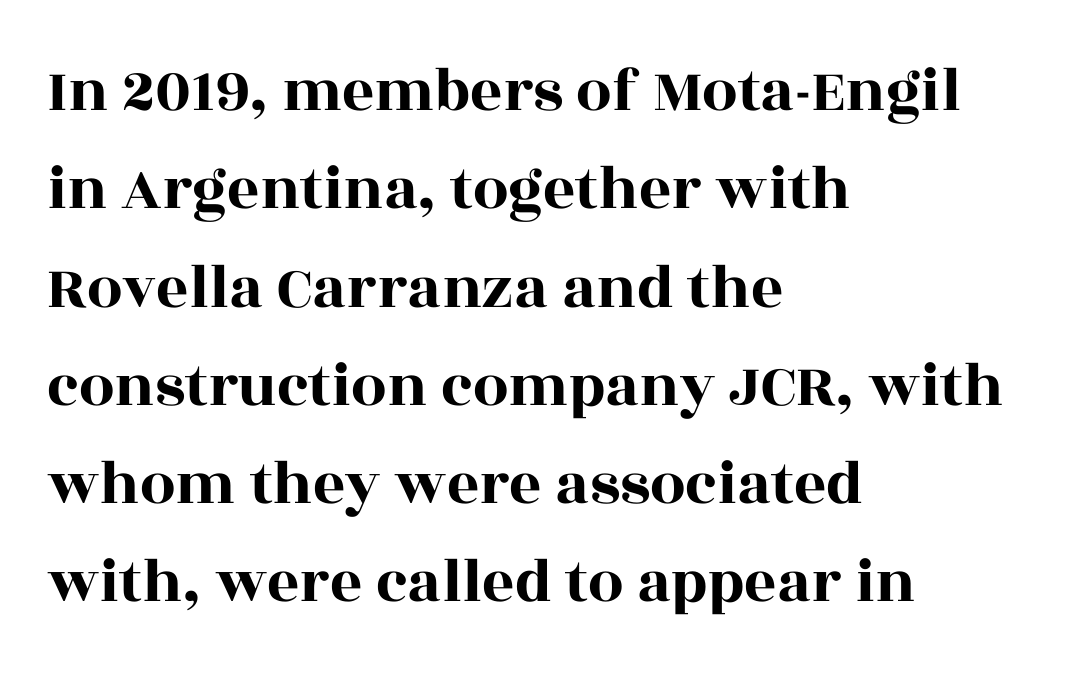
Q: Is the text italic (slanted)? A: No, it is upright.
Q: Is the typeface a serif or a sans-serif typeface? A: Serif.
Q: Is the text underlined? A: No.
Q: How is the paragraph aligned? A: Left-aligned.
Q: Is the spacing between letters normal or unusually wide? A: Normal.
Q: Is the spacing between lines tight, normal or loose? A: Normal.
Q: Width (condensed, normal, or wide)? A: Wide.
Q: x-height? A: Large.
Q: Monospaced? A: No.
